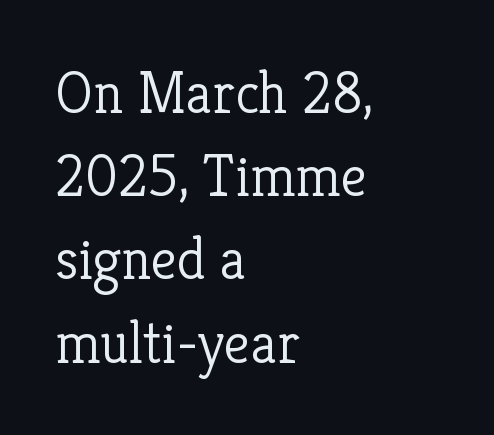
Q: Is the text bold? A: No.
Q: Is the text italic (slanted)? A: No, it is upright.
Q: Is the typeface a serif or a sans-serif typeface? A: Serif.
Q: Is the text underlined? A: No.
Q: How is the paragraph aligned? A: Left-aligned.
Q: Is the spacing between letters normal or unusually wide? A: Normal.
Q: Is the spacing between lines tight, normal or loose? A: Normal.
Q: Width (condensed, normal, or wide)? A: Normal.
Q: Stroke contrast? A: Low.
Q: x-height? A: Medium.
Q: Monospaced? A: No.
